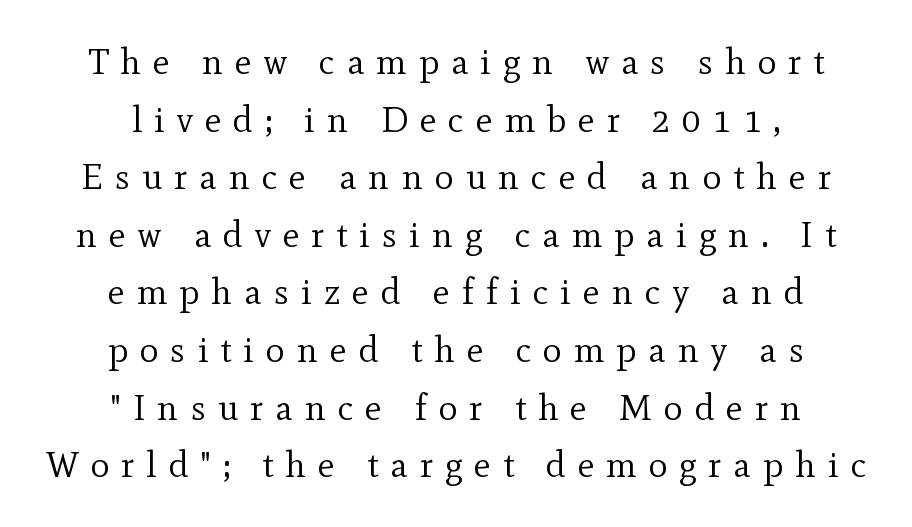
Q: Is the text bold? A: No.
Q: Is the text italic (slanted)? A: No, it is upright.
Q: Is the typeface a serif or a sans-serif typeface? A: Serif.
Q: Is the text underlined? A: No.
Q: How is the paragraph aligned? A: Centered.
Q: Is the spacing between letters normal or unusually wide? A: Unusually wide.
Q: Is the spacing between lines tight, normal or loose? A: Normal.
Q: Width (condensed, normal, or wide)? A: Normal.
Q: x-height? A: Small.
Q: Monospaced? A: No.
